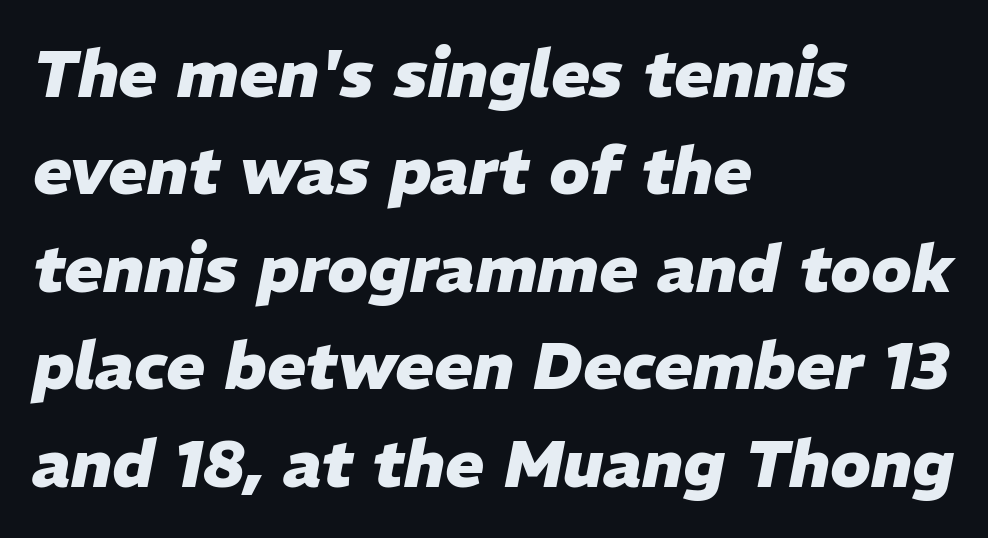
Q: Is the text bold? A: Yes.
Q: Is the text italic (slanted)? A: Yes, it leans right by about 11 degrees.
Q: Is the text underlined? A: No.
Q: How is the paragraph aligned? A: Left-aligned.
Q: Is the spacing between letters normal or unusually wide? A: Normal.
Q: Is the spacing between lines tight, normal or loose? A: Normal.
Q: Width (condensed, normal, or wide)? A: Normal.
Q: Stroke contrast? A: Low.
Q: x-height? A: Medium.
Q: Monospaced? A: No.
